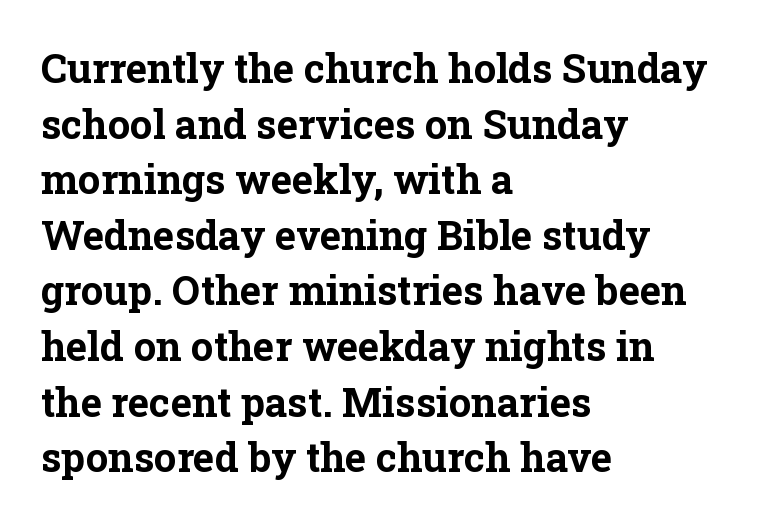
{"serif": "yes", "italic": "no", "bold": "yes", "weight": "bold", "width": "normal", "stroke_contrast": "low", "x_height": "medium", "monospaced": "no", "underline": "no", "align": "left", "line_spacing": "normal", "line_spacing_ratio": 1.39, "letter_spacing": "normal", "letter_spacing_em": 0.0, "glyph_px": 40}
